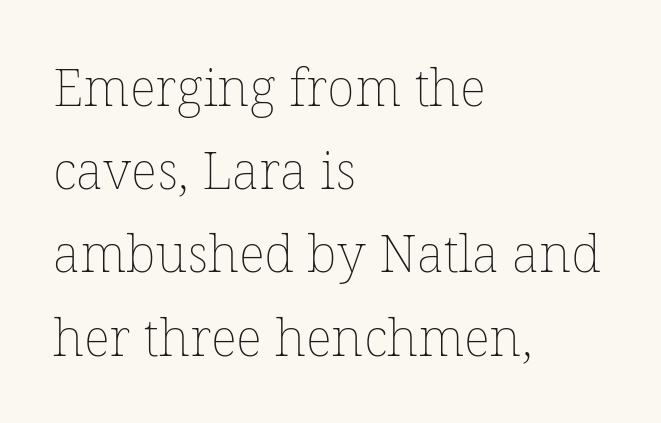
{"italic": "no", "bold": "no", "weight": "thin", "width": "normal", "stroke_contrast": "low", "x_height": "medium", "monospaced": "no", "underline": "no", "align": "left", "line_spacing": "normal", "line_spacing_ratio": 1.6, "letter_spacing": "normal", "letter_spacing_em": 0.0, "glyph_px": 52}
